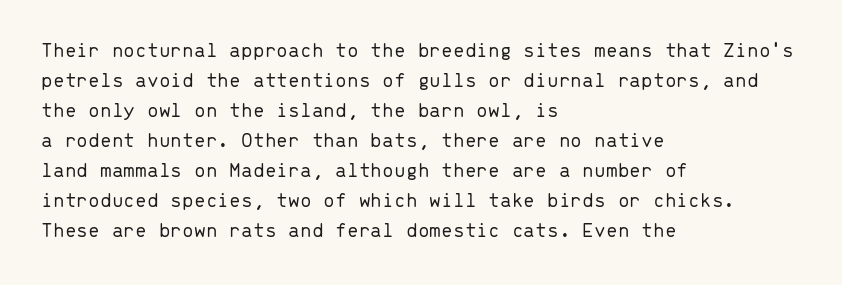
Compared with typical body copy, the letter spacing here is the same. The text block is weighted toward the left margin, trailing off unevenly rightward. The foot of each line stays bare and open. Evenly set lines give the paragraph a standard silhouette. Stroke thickness stays within the range of a standard reading face or lighter.
